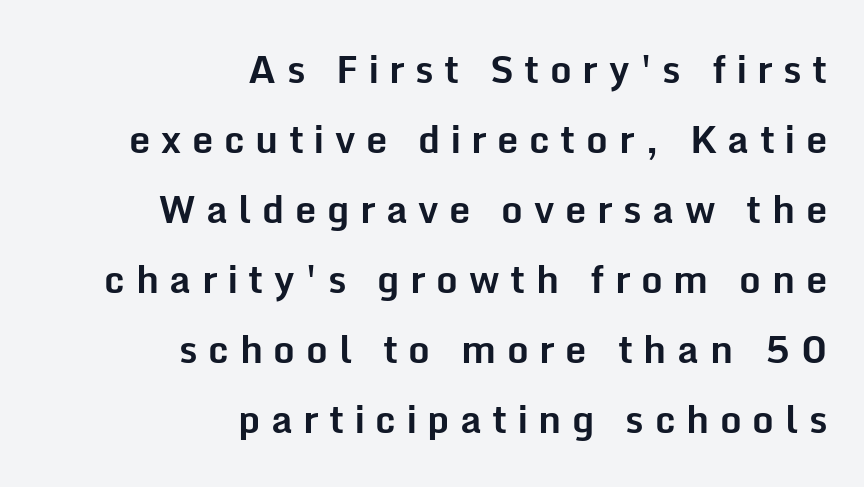
Q: Is the text bold? A: Yes.
Q: Is the text italic (slanted)? A: No, it is upright.
Q: Is the typeface a serif or a sans-serif typeface? A: Sans-serif.
Q: Is the text underlined? A: No.
Q: How is the paragraph aligned? A: Right-aligned.
Q: Is the spacing between letters normal or unusually wide? A: Unusually wide.
Q: Width (condensed, normal, or wide)? A: Normal.
Q: Stroke contrast? A: Low.
Q: x-height? A: Medium.
Q: Monospaced? A: No.
